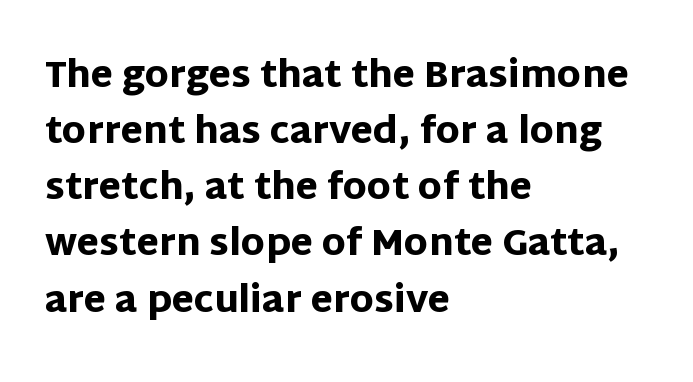
Q: Is the text bold? A: Yes.
Q: Is the text italic (slanted)? A: No, it is upright.
Q: Is the typeface a serif or a sans-serif typeface? A: Sans-serif.
Q: Is the text underlined? A: No.
Q: How is the paragraph aligned? A: Left-aligned.
Q: Is the spacing between letters normal or unusually wide? A: Normal.
Q: Is the spacing between lines tight, normal or loose? A: Normal.
Q: Width (condensed, normal, or wide)? A: Normal.
Q: Stroke contrast? A: Low.
Q: x-height? A: Large.
Q: Monospaced? A: No.
